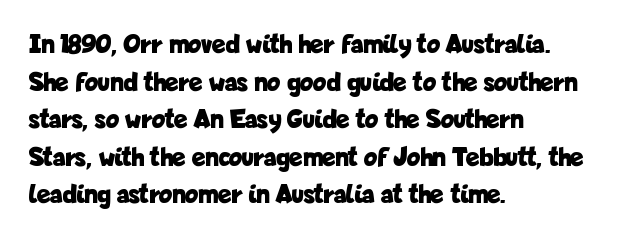
The line texture is even and compact thanks to regular tracking. A dark, heavy texture on the line: the type is bold. A student would call this left alignment; a typographer would say flush left, rag right. These lines sit exactly where default settings would place them. Descender tails drop into unmarked territory. Are there feet on the stems? There aren't — it's a sans.
